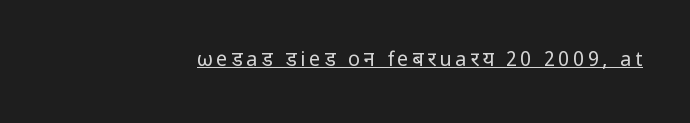
The image shows 20 px text type, upright; set right-aligned, underlined.
